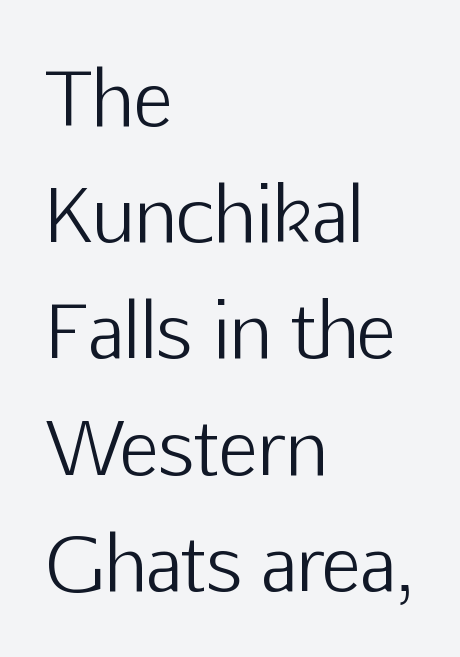
The image shows 74 px light sans-serif type, upright; set left-aligned, normal line spacing (1.57x), normal letter spacing, not underlined; low stroke contrast and a medium x-height.
